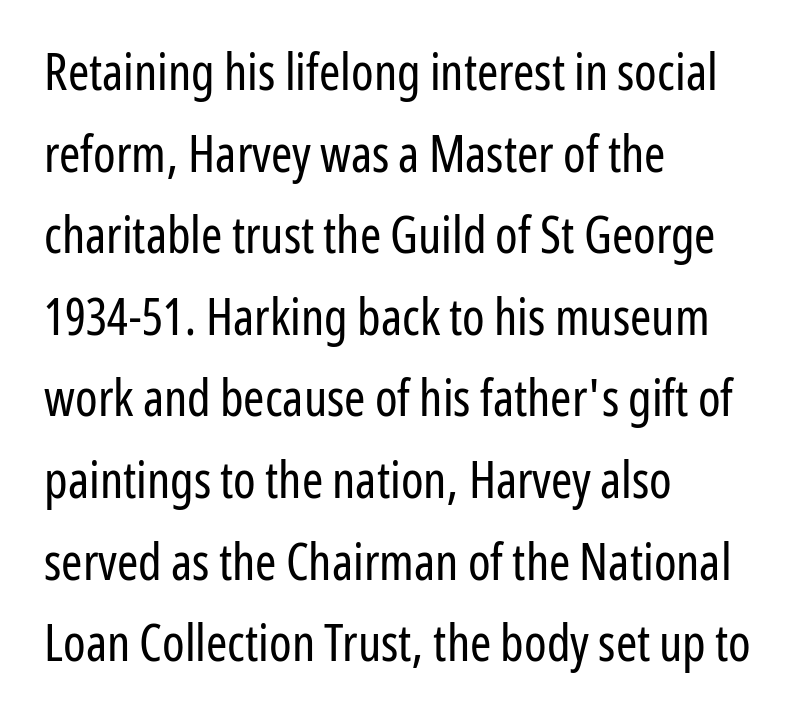
The typesetter chose a ragged-right arrangement here. Think of a printed novel: that variable character pitch is what you see here. Beneath every word, the page is bare. This rendering employs a face without finishing strokes, i.e., a sans-serif. Posture: vertical. Vertically, the passage feels balanced, rows spaced as you'd expect.
